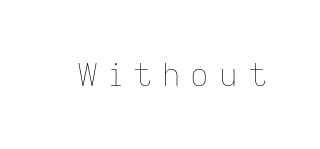
Q: Is the text bold? A: No.
Q: Is the text italic (slanted)? A: No, it is upright.
Q: Is the text underlined? A: No.
Q: Is the spacing between letters normal or unusually wide? A: Unusually wide.
Q: Width (condensed, normal, or wide)? A: Normal.
Q: Stroke contrast? A: Low.
Q: x-height? A: Medium.
Q: Monospaced? A: No.
